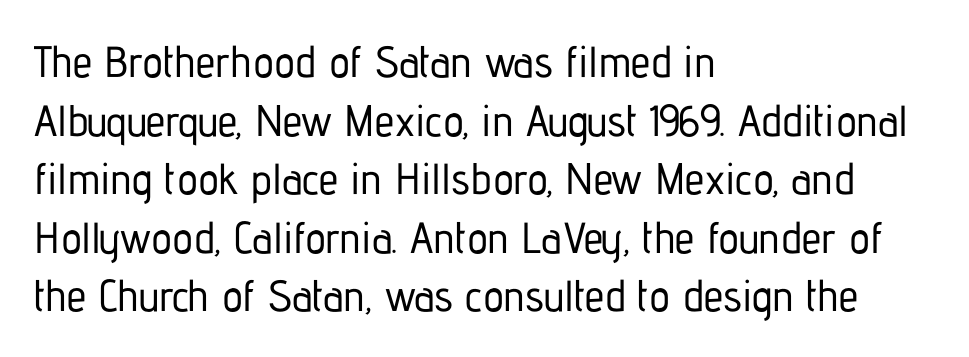
The image shows 44 px condensed sans-serif type, upright; set left-aligned, normal line spacing (1.33x), normal letter spacing, not underlined; low stroke contrast and a medium x-height.
